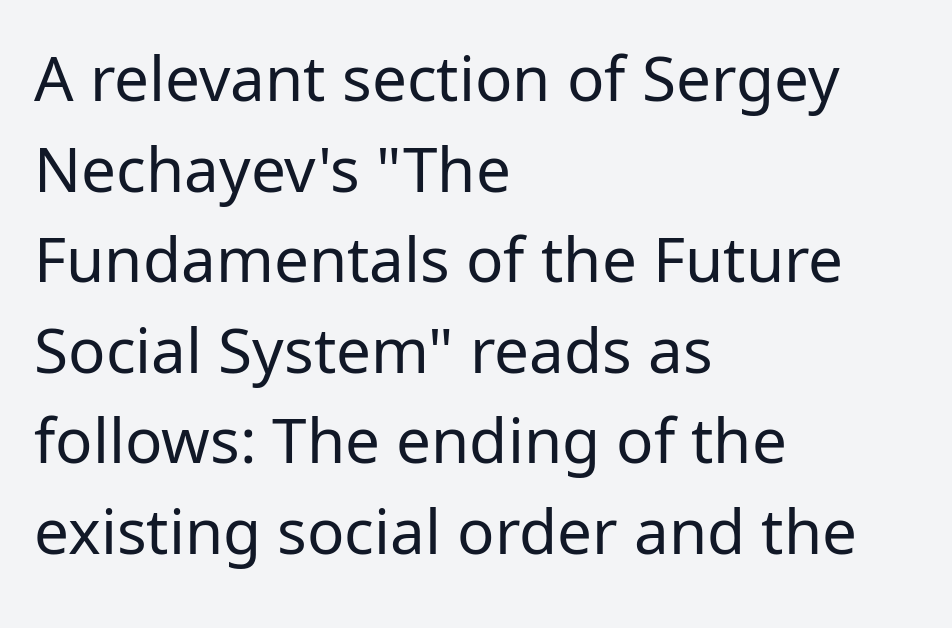
{"serif": "no", "italic": "no", "bold": "no", "weight": "regular", "width": "normal", "stroke_contrast": "low", "x_height": "medium", "monospaced": "no", "underline": "no", "align": "left", "line_spacing": "normal", "line_spacing_ratio": 1.46, "letter_spacing": "normal", "letter_spacing_em": 0.0, "glyph_px": 62}
